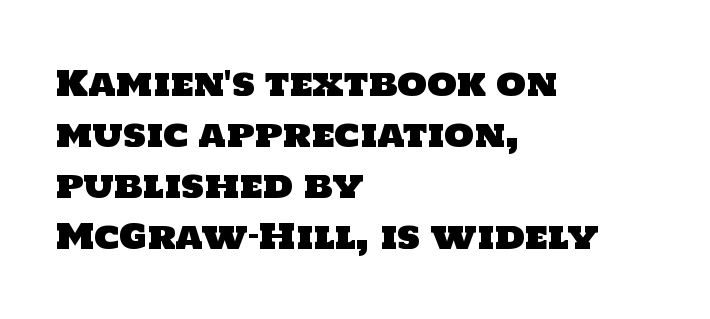
The image shows 34 px sans-serif type; set left-aligned, normal line spacing (1.5x), normal letter spacing, not underlined; low stroke contrast and a large x-height.
